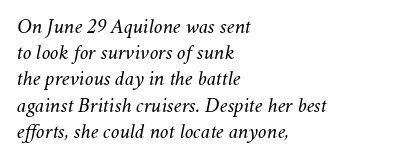
Q: Is the text bold? A: No.
Q: Is the text italic (slanted)? A: Yes, it leans right by about 11 degrees.
Q: Is the text underlined? A: No.
Q: How is the paragraph aligned? A: Left-aligned.
Q: Is the spacing between letters normal or unusually wide? A: Normal.
Q: Is the spacing between lines tight, normal or loose? A: Normal.
